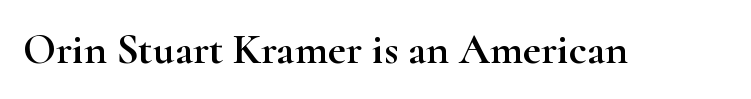
{"serif": "yes", "italic": "no", "width": "wide", "stroke_contrast": "high", "x_height": "small", "monospaced": "no", "underline": "no", "letter_spacing": "normal", "letter_spacing_em": 0.0, "glyph_px": 43}
